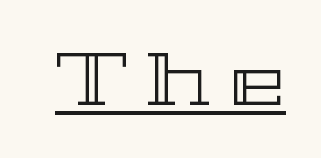
The face used here appears with an underline applied. The letters advance in unequal steps, a hallmark of proportional type. Compared with typical body copy, the letter spacing here is much looser. This sample uses an upright cut, with every glyph sitting square on the baseline.
